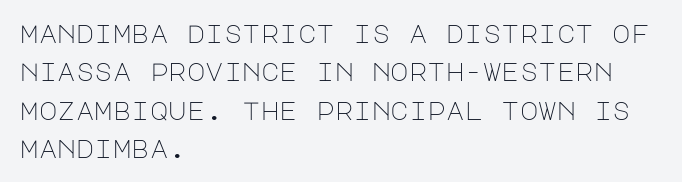
This sample uses an upright cut, with every glyph sitting square on the baseline. The string is rendered with underlining switched off. Tracking value appears to be zero — textbook default spacing. The lines in this sample share a left origin and differ only in where they stop. Vertical spacing — default.
